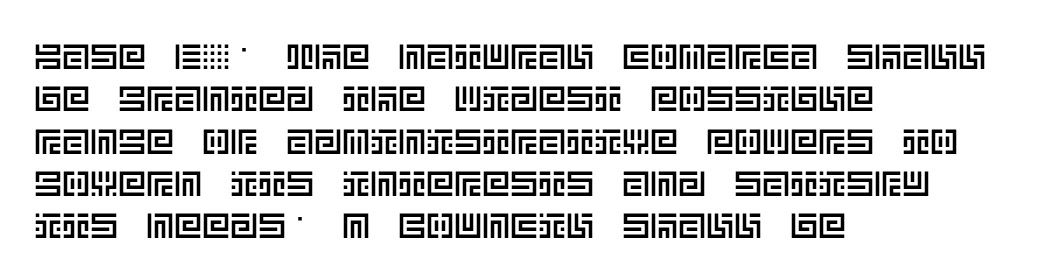
The image shows 35 px text type, upright; set left-aligned, line spacing 1.21x, normal letter spacing, not underlined; a large x-height.
